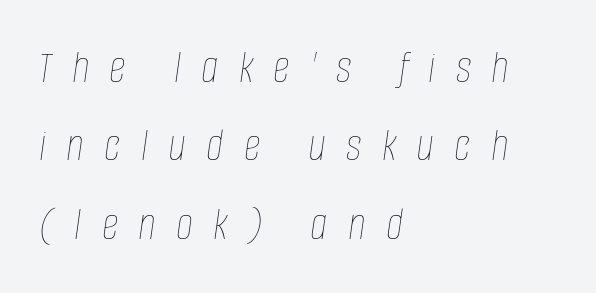
{"italic": "yes", "lean": "right", "slant_degrees": 8, "bold": "no", "weight": "thin", "width": "condensed", "stroke_contrast": "low", "x_height": "large", "monospaced": "no", "underline": "no", "align": "left", "line_spacing": "normal", "line_spacing_ratio": 1.67, "letter_spacing": "wide", "letter_spacing_em": 0.43, "glyph_px": 47}
